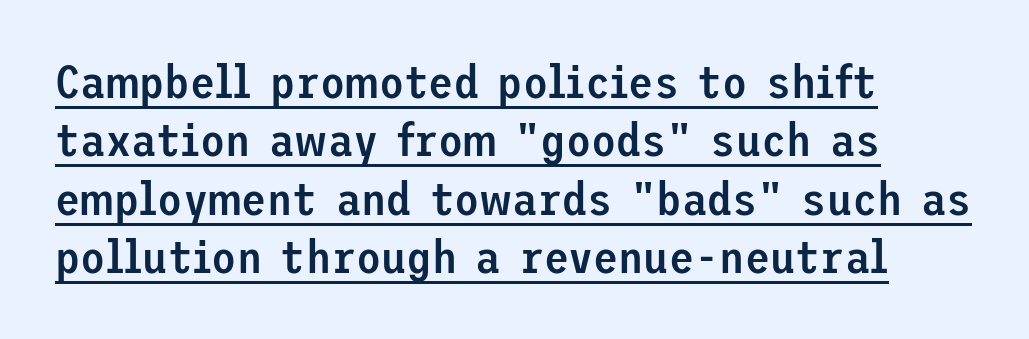
Look at the tracking — it's just the regular setting, nothing added. The lettering holds an erect, upright posture throughout. Line beginnings align vertically; line endings do not. Serifs: no, the terminals of the letterforms are clean. This is the in-between weight designers call semibold or demi. Somebody hit Ctrl+U on this one — the words are underlined.
